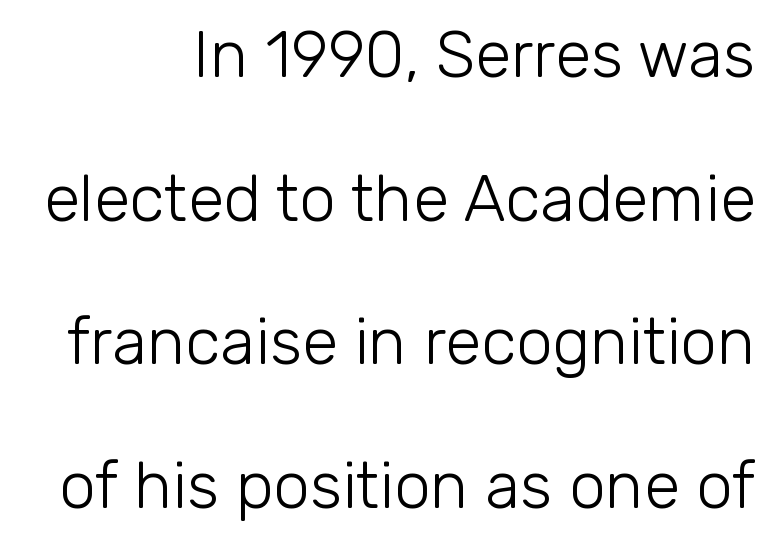
The image shows 65 px light sans-serif type, upright; set right-aligned, loose line spacing (2.21x), normal letter spacing, not underlined; low stroke contrast and a medium x-height.
